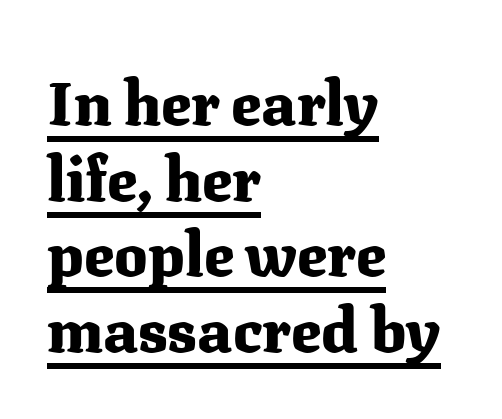
Weight check: bold — yes, fully. The font's upright variant was chosen for this text. Proportional: the letters do not fall into vertical columns. Beneath each row of characters lies a ruled line. Caption: multi-line text, flush left, ragged right. The passage shown has conventional tracking throughout.
